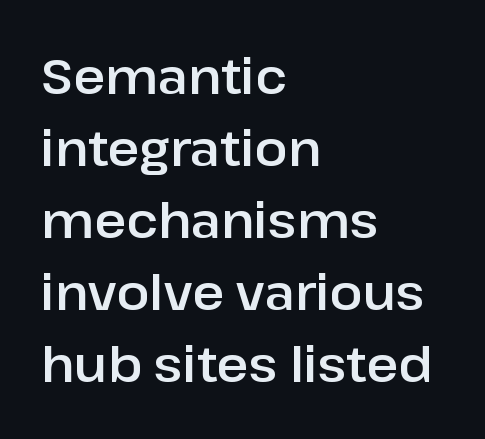
The image shows 49 px sans-serif type, upright; set left-aligned, normal line spacing (1.47x), normal letter spacing, not underlined; low stroke contrast and a medium x-height.
